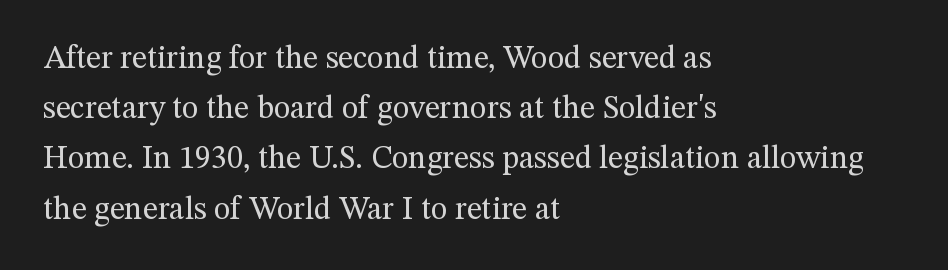
{"serif": "yes", "italic": "no", "bold": "no", "weight": "regular", "width": "normal", "stroke_contrast": "medium", "x_height": "medium", "monospaced": "no", "underline": "no", "align": "left", "line_spacing": "normal", "line_spacing_ratio": 1.57, "letter_spacing": "normal", "letter_spacing_em": 0.0, "glyph_px": 32}
